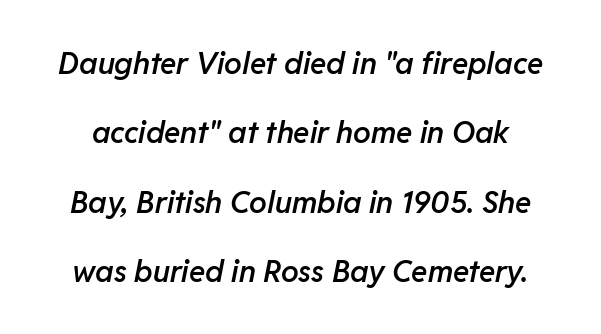
The image shows 30 px semibold type, italic (leaning right); set loose line spacing (2.31x), normal letter spacing, not underlined; low stroke contrast and a medium x-height.
